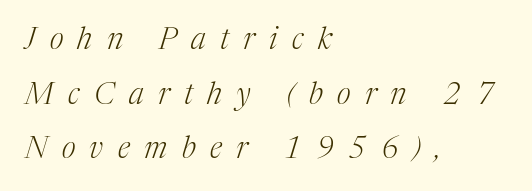
Q: Is the text bold? A: No.
Q: Is the text italic (slanted)? A: Yes, it leans right by about 17 degrees.
Q: Is the typeface a serif or a sans-serif typeface? A: Serif.
Q: Is the text underlined? A: No.
Q: How is the paragraph aligned? A: Left-aligned.
Q: Is the spacing between letters normal or unusually wide? A: Unusually wide.
Q: Width (condensed, normal, or wide)? A: Normal.
Q: Stroke contrast? A: Medium.
Q: x-height? A: Medium.
Q: Monospaced? A: No.
